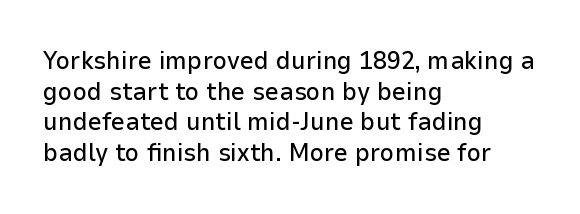
Q: Is the text italic (slanted)? A: No, it is upright.
Q: Is the text underlined? A: No.
Q: How is the paragraph aligned? A: Left-aligned.
Q: Is the spacing between letters normal or unusually wide? A: Normal.
